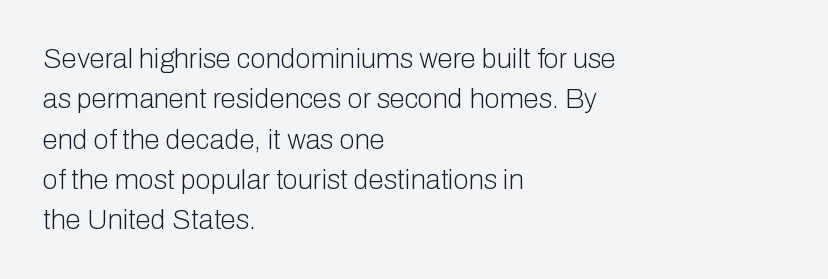
The image shows 28 px light sans-serif type, upright; set left-aligned, normal line spacing (1.44x), normal letter spacing, not underlined; low stroke contrast and a medium x-height.
